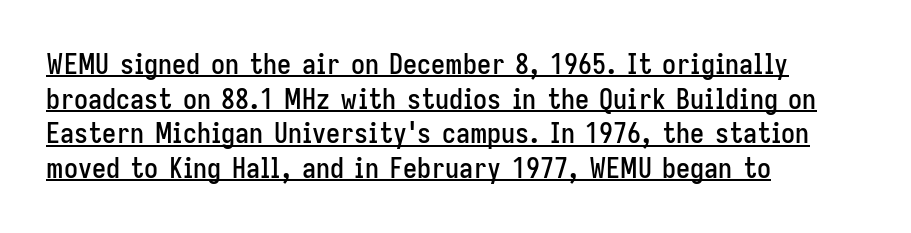
{"serif": "no", "italic": "no", "width": "condensed", "stroke_contrast": "low", "x_height": "medium", "monospaced": "no", "underline": "yes", "align": "left", "line_spacing_ratio": 1.24, "letter_spacing": "normal", "letter_spacing_em": 0.0, "glyph_px": 28}
